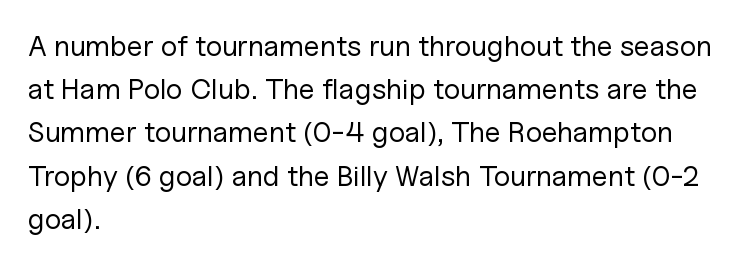
Observe the absence of serifs on each vertical stroke in this sample. Short and long lines alike share a common starting point at left. Think standard paragraph weight, or any step lighter than that. The rendering uses natural spacing where letterforms have individual widths. Glyph-to-glyph distance matches everyday printed text. The lettering stays uniformly vertical, giving the passage a roman look.
